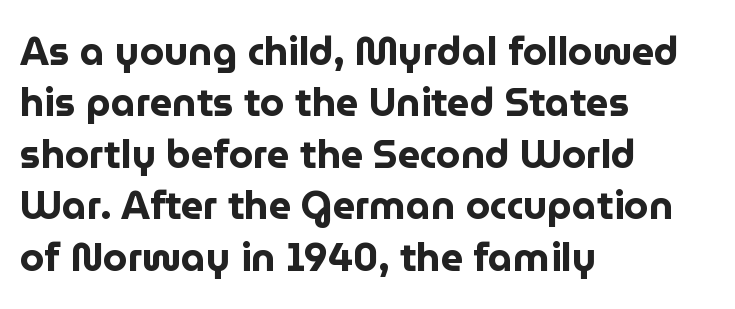
Notice how the stems are strictly vertical — no italics here. The letterforms sit shoulder to shoulder at normal distance. Letters rest on an invisible, unmarked baseline. The passage shown is emphatically bold. Each letter keeps its own natural width here, so spacing adapts to shape. Are there feet on the stems? There aren't — it's a sans.
